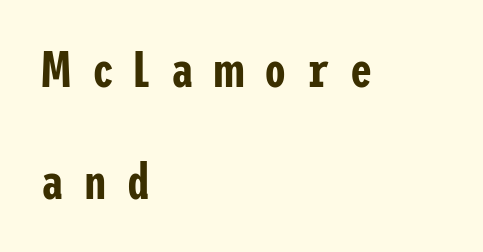
Q: Is the text italic (slanted)? A: No, it is upright.
Q: Is the typeface a serif or a sans-serif typeface? A: Sans-serif.
Q: Is the text underlined? A: No.
Q: How is the paragraph aligned? A: Left-aligned.
Q: Is the spacing between letters normal or unusually wide? A: Unusually wide.
Q: Is the spacing between lines tight, normal or loose? A: Loose.
Q: Width (condensed, normal, or wide)? A: Condensed.
Q: Stroke contrast? A: Low.
Q: x-height? A: Medium.
